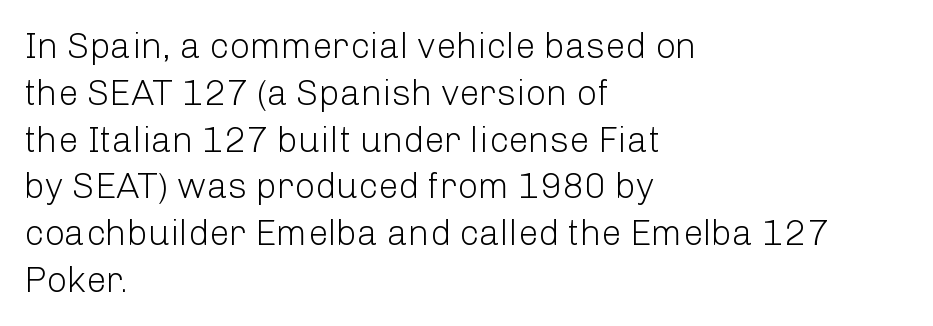
The line-height multiplier appears to be the usual default. The axis of the letterforms is exactly vertical. Honestly, there is no underline to notice here at all. The face used here is rendered with its standard letterfit.
